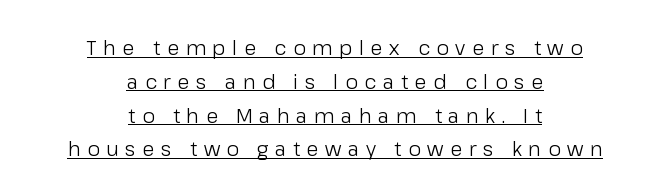
Has an underline been added? It has. Line spacing here is normal. The face used here is rendered with a markedly widened letterfit. Each stroke keeps to a modest, everyday thickness or less.
